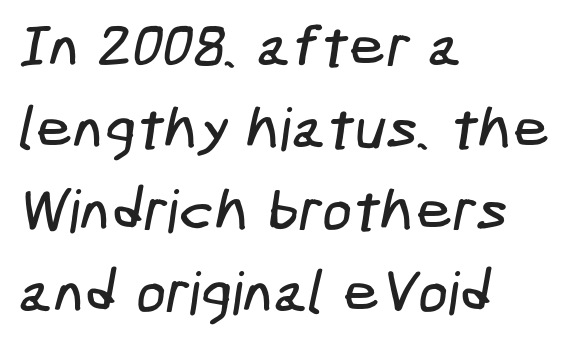
Does the leading feel generous? No, just average. The paragraph shown leans on its left margin. In terms of letterform style, serifs are entirely absent. Spacing between characters is what you'd get straight out of the box. Has an underline been added? It has not.
